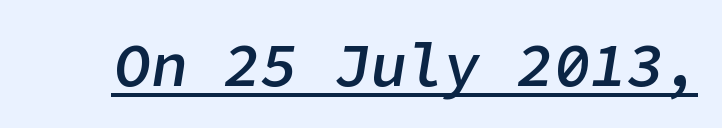
The image shows 61 px semibold type, italic (leaning right); set normal letter spacing, underlined; low stroke contrast and a medium x-height.
